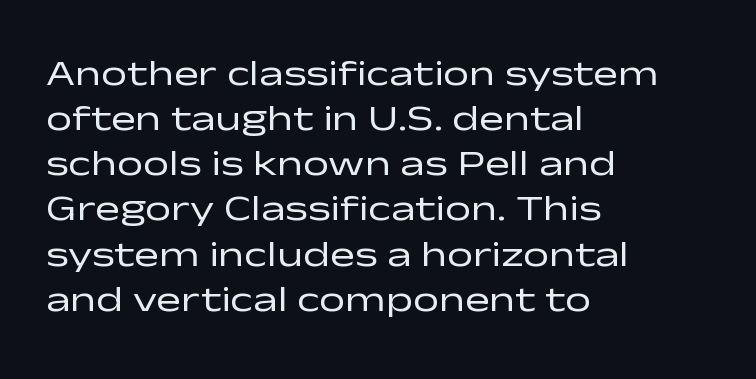
{"serif": "no", "italic": "no", "bold": "no", "weight": "regular", "width": "wide", "stroke_contrast": "low", "x_height": "medium", "monospaced": "no", "underline": "no", "align": "left", "line_spacing_ratio": 1.22, "letter_spacing": "normal", "letter_spacing_em": 0.0, "glyph_px": 37}
